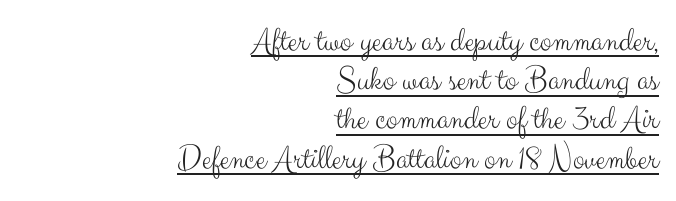
Each line of the rendering has a horizontal stroke beneath the glyphs. Proportional: the letters do not fall into vertical columns. Does the type have serifs? No, each stem ends abruptly.
